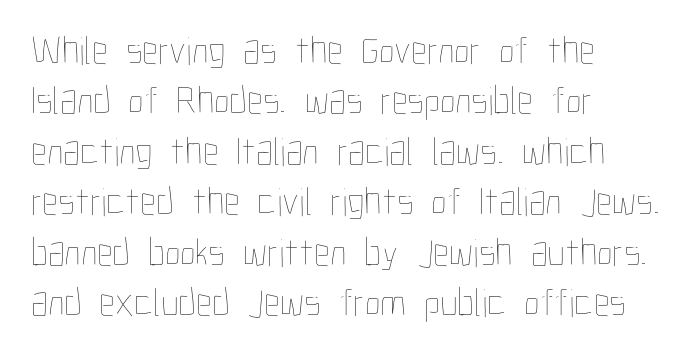
Teacher's note: observe the even left margin — that is flush-left alignment. Designer's note — italics off, roman on. The foot of each line stays bare and open. The rows are spaced the way most documents space them. Inter-character spacing is left at the font's built-in metrics. Looks like regular typesetting: each glyph gets only the width it needs.
